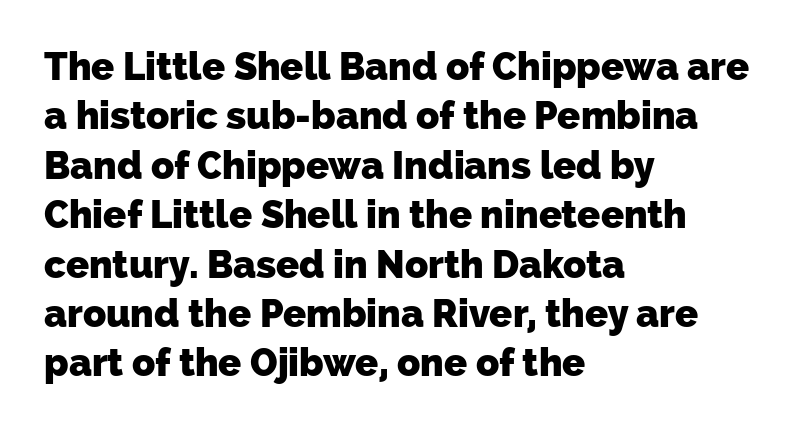
The image shows 38 px heavy sans-serif type; set left-aligned, normal line spacing (1.3x), normal letter spacing, not underlined; low stroke contrast and a medium x-height.
